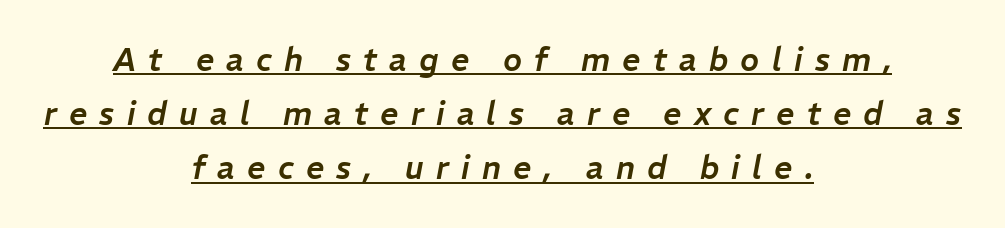
Q: Is the text italic (slanted)? A: Yes, it leans right by about 11 degrees.
Q: Is the text underlined? A: Yes.
Q: How is the paragraph aligned? A: Centered.
Q: Is the spacing between letters normal or unusually wide? A: Unusually wide.
Q: Is the spacing between lines tight, normal or loose? A: Normal.
Q: Width (condensed, normal, or wide)? A: Normal.
Q: Stroke contrast? A: Low.
Q: x-height? A: Medium.
Q: Monospaced? A: No.
